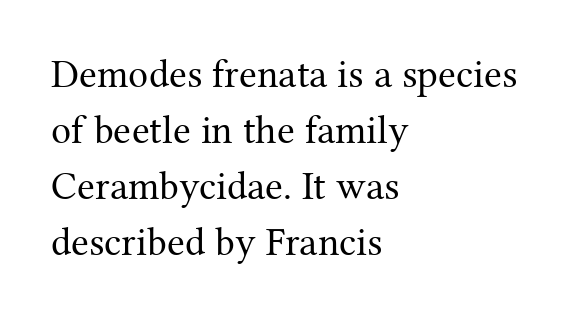
{"serif": "yes", "italic": "no", "bold": "no", "weight": "regular", "width": "normal", "stroke_contrast": "medium", "x_height": "medium", "monospaced": "no", "underline": "no", "align": "left", "line_spacing": "normal", "line_spacing_ratio": 1.4, "letter_spacing": "normal", "letter_spacing_em": 0.0, "glyph_px": 40}
